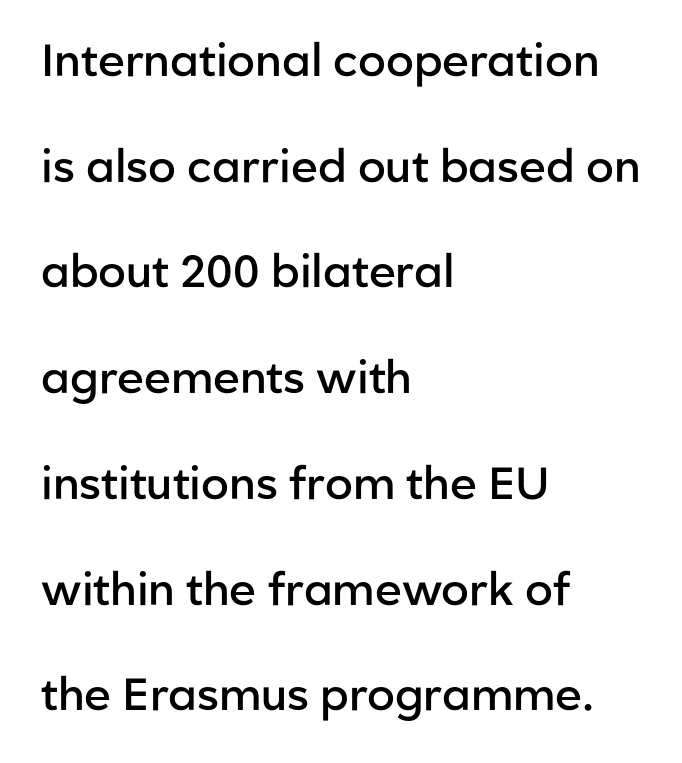
{"serif": "no", "italic": "no", "bold": "semi", "weight": "semibold", "width": "normal", "stroke_contrast": "low", "x_height": "medium", "monospaced": "no", "underline": "no", "align": "left", "line_spacing": "loose", "line_spacing_ratio": 2.35, "letter_spacing": "normal", "letter_spacing_em": 0.0, "glyph_px": 45}
